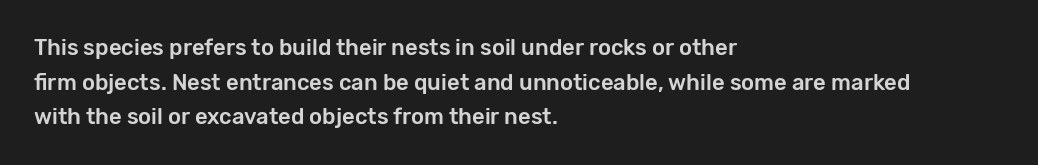
The image shows 22 px text type, upright; set left-aligned, normal line spacing (1.57x), normal letter spacing, not underlined.
